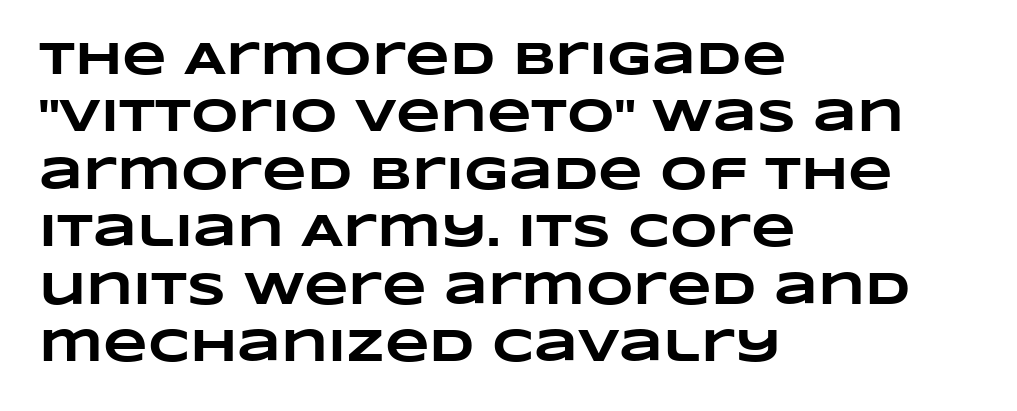
Spacing verdict: proportional, widths tailored to each character. Does the leading feel generous? No, just average. Nobody touched the tracking dial on this one. These lines are set flush left with a ragged right edge. Honestly, there is no underline to notice here at all.
